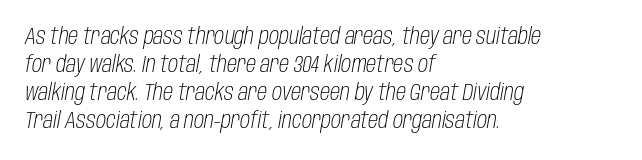
Students, note that the glyphs here touch the page at normal intervals. Plain, unruled lines of type. You can tell it's italic because the verticals aren't actually vertical. These lines stack with their left ends in a neat column. A light-to-regular cut is what we see here.
